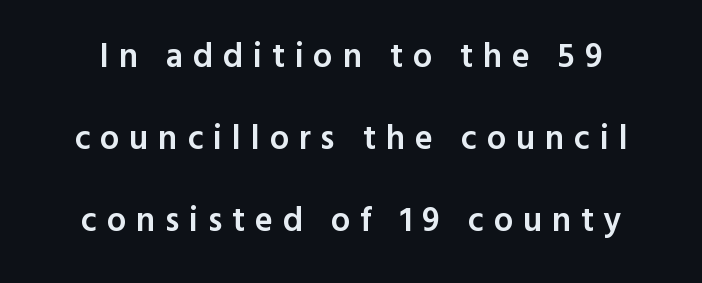
{"serif": "no", "italic": "no", "bold": "semi", "weight": "semibold", "width": "normal", "x_height": "medium", "monospaced": "no", "underline": "no", "align": "center", "line_spacing": "loose", "line_spacing_ratio": 2.41, "letter_spacing": "wide", "letter_spacing_em": 0.29, "glyph_px": 34}
